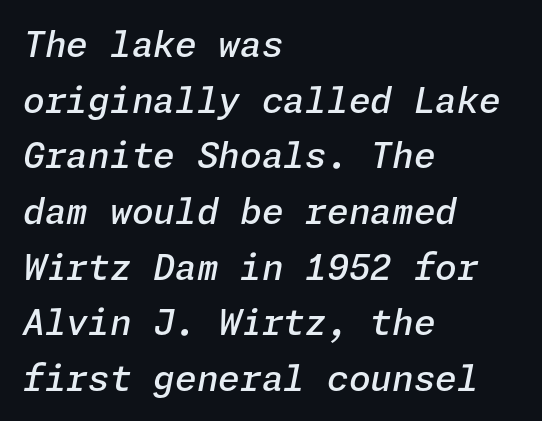
The image shows 35 px semibold type, italic (leaning right); set left-aligned, normal line spacing (1.59x), normal letter spacing, not underlined; low stroke contrast and a medium x-height.
